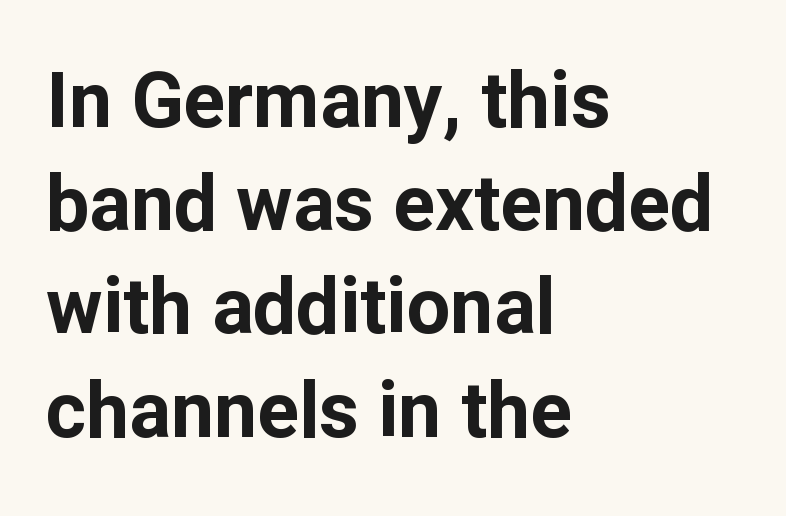
Q: Is the text bold? A: Yes.
Q: Is the text italic (slanted)? A: No, it is upright.
Q: Is the typeface a serif or a sans-serif typeface? A: Sans-serif.
Q: Is the text underlined? A: No.
Q: How is the paragraph aligned? A: Left-aligned.
Q: Is the spacing between letters normal or unusually wide? A: Normal.
Q: Is the spacing between lines tight, normal or loose? A: Normal.
Q: Width (condensed, normal, or wide)? A: Normal.
Q: Stroke contrast? A: Low.
Q: x-height? A: Medium.
Q: Monospaced? A: No.
